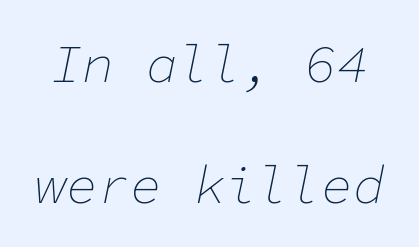
This is not heavy type; no bold has been used. Observe the ordinary spacing: letters are neighbours, not strangers. What's the leading like? Stretched, with rows far apart. This sample has the even, mechanical cadence of fixed-width lettering. The lettering tilts uniformly, giving the passage an italic look. Quick note: underline off.
